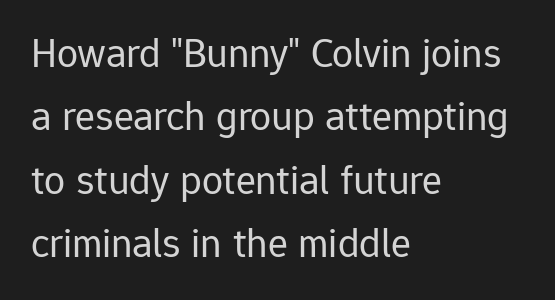
Q: Is the text bold? A: No.
Q: Is the text italic (slanted)? A: No, it is upright.
Q: Is the typeface a serif or a sans-serif typeface? A: Sans-serif.
Q: Is the text underlined? A: No.
Q: How is the paragraph aligned? A: Left-aligned.
Q: Is the spacing between letters normal or unusually wide? A: Normal.
Q: Is the spacing between lines tight, normal or loose? A: Normal.
Q: Width (condensed, normal, or wide)? A: Normal.
Q: Stroke contrast? A: Low.
Q: x-height? A: Medium.
Q: Monospaced? A: No.
